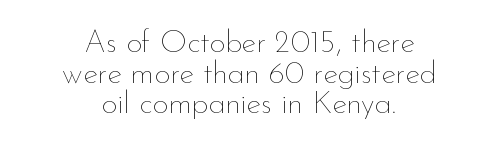
{"italic": "no", "bold": "no", "weight": "thin", "width": "normal", "stroke_contrast": "low", "x_height": "small", "monospaced": "no", "underline": "no", "align": "center", "line_spacing": "tight", "line_spacing_ratio": 0.99, "letter_spacing": "normal", "letter_spacing_em": 0.0, "glyph_px": 31}
